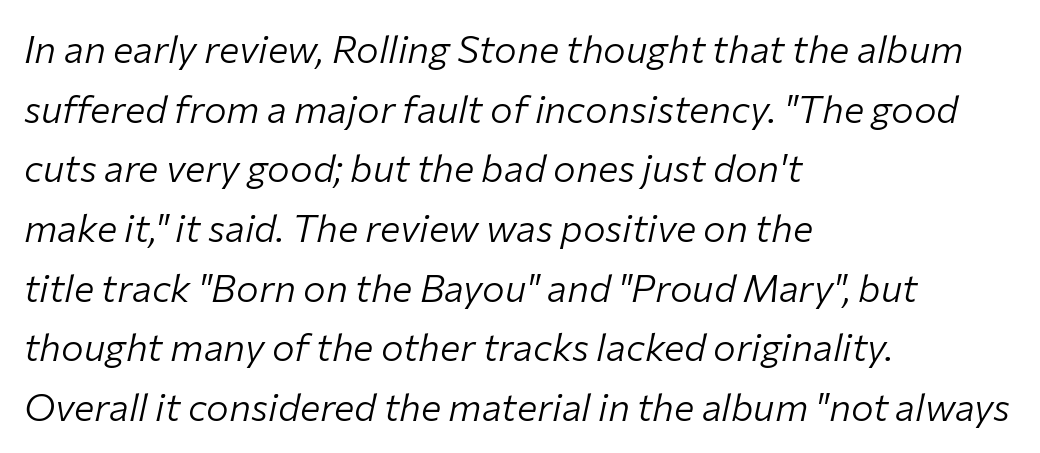
{"italic": "yes", "lean": "right", "slant_degrees": 12, "bold": "no", "weight": "light", "width": "normal", "stroke_contrast": "low", "x_height": "medium", "monospaced": "no", "underline": "no", "align": "left", "line_spacing": "normal", "line_spacing_ratio": 1.57, "letter_spacing": "normal", "letter_spacing_em": 0.0, "glyph_px": 38}
